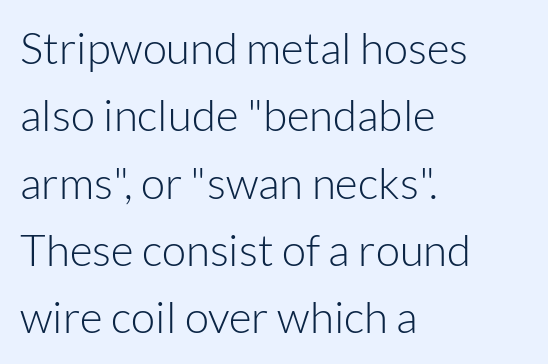
The image shows 44 px light sans-serif type, upright; set left-aligned, normal line spacing (1.53x), normal letter spacing, not underlined; low stroke contrast and a medium x-height.
